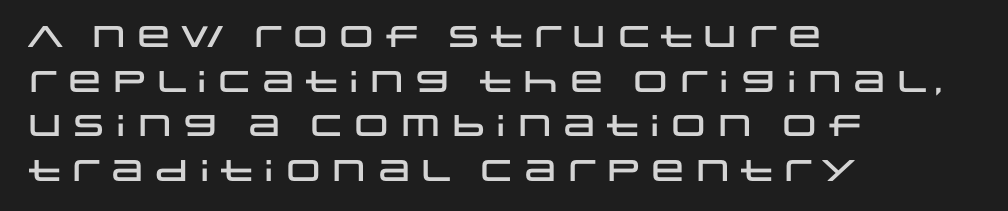
Q: Is the text italic (slanted)? A: No, it is upright.
Q: Is the typeface a serif or a sans-serif typeface? A: Sans-serif.
Q: Is the text underlined? A: No.
Q: How is the paragraph aligned? A: Left-aligned.
Q: Is the spacing between letters normal or unusually wide? A: Normal.
Q: Is the spacing between lines tight, normal or loose? A: Normal.
Q: Width (condensed, normal, or wide)? A: Wide.
Q: Stroke contrast? A: Low.
Q: x-height? A: Large.
Q: Monospaced? A: No.
